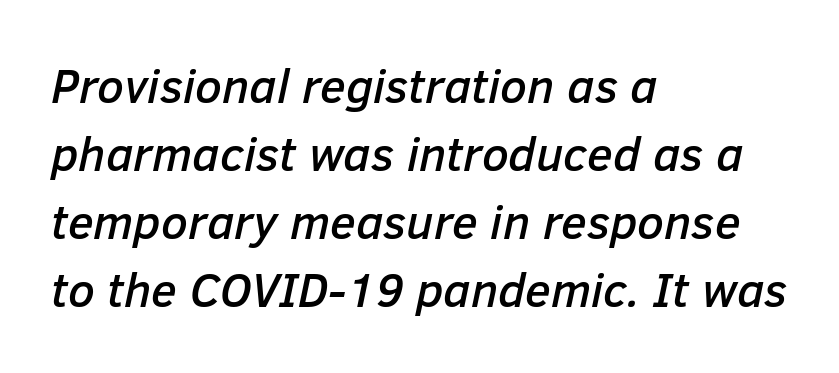
The image shows 48 px text type, italic (leaning right); set left-aligned, normal line spacing (1.42x), normal letter spacing, not underlined; low stroke contrast and a medium x-height.
